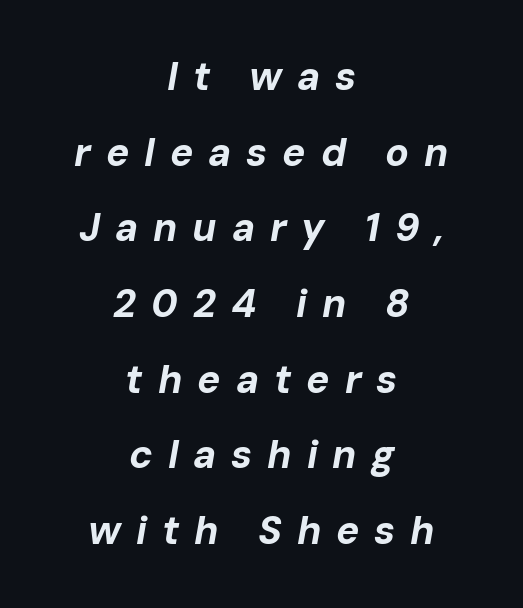
The image shows 39 px bold type, italic (leaning right); set centered, loose line spacing (1.94x), unusually wide letter spacing (+0.38 em), not underlined; low stroke contrast and a medium x-height.
